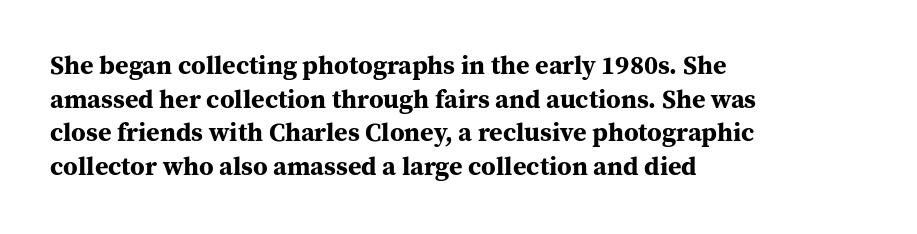
Q: Is the text bold? A: Yes.
Q: Is the text italic (slanted)? A: No, it is upright.
Q: Is the text underlined? A: No.
Q: How is the paragraph aligned? A: Left-aligned.
Q: Is the spacing between letters normal or unusually wide? A: Normal.
Q: Is the spacing between lines tight, normal or loose? A: Normal.
